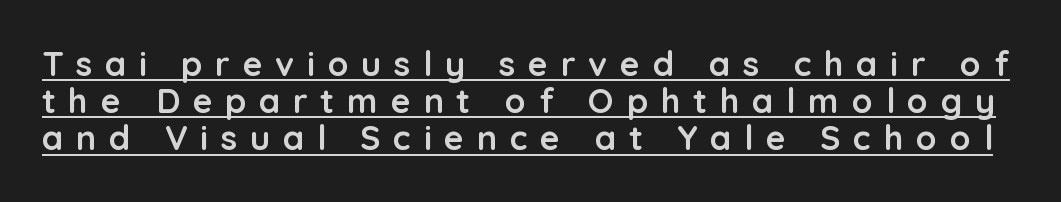
{"serif": "no", "italic": "no", "bold": "yes", "weight": "semibold", "width": "normal", "stroke_contrast": "low", "x_height": "medium", "monospaced": "no", "underline": "yes", "line_spacing": "tight", "line_spacing_ratio": 1.09, "letter_spacing": "wide", "letter_spacing_em": 0.37, "glyph_px": 34}
